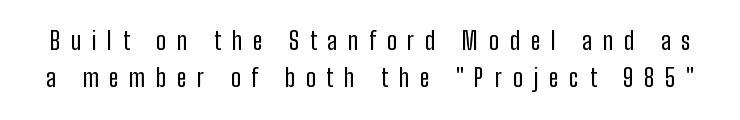
{"italic": "no", "underline": "no", "line_spacing": "normal", "line_spacing_ratio": 1.56, "letter_spacing": "wide", "letter_spacing_em": 0.45, "glyph_px": 24}
